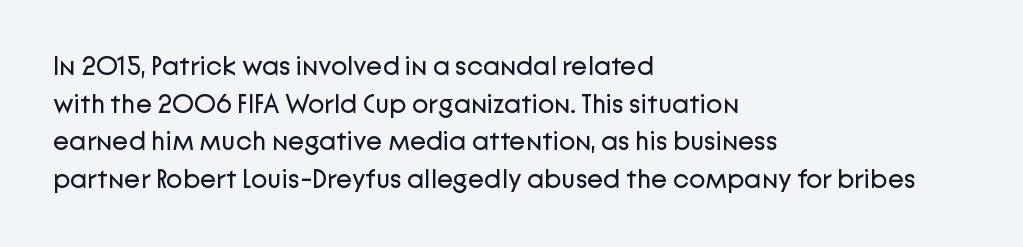
Notice how the stems are strictly vertical — no italics here. A bare baseline throughout the passage. Inter-character spacing is left at the font's built-in metrics. Vertical spacing — default. The ragged edge is on the right, which tells us the setting is flush left. The font sits on the lighter half of the weight spectrum, regular included.
